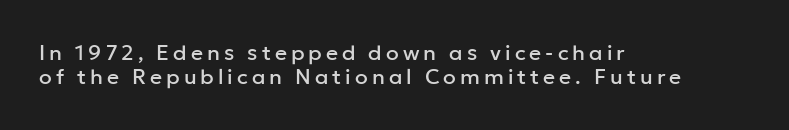
Compared with a centered layout, this one pins lines to the left instead. This block would grow much taller if given ordinary leading; it's compressed now. Check under the words: just untouched page. The axis of the letterforms is exactly vertical.
